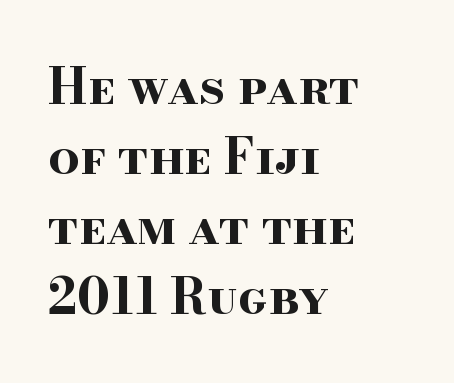
{"serif": "yes", "italic": "no", "bold": "yes", "weight": "bold", "width": "wide", "stroke_contrast": "high", "x_height": "small", "monospaced": "no", "underline": "no", "align": "left", "line_spacing": "normal", "line_spacing_ratio": 1.43, "letter_spacing": "normal", "letter_spacing_em": 0.0, "glyph_px": 49}
